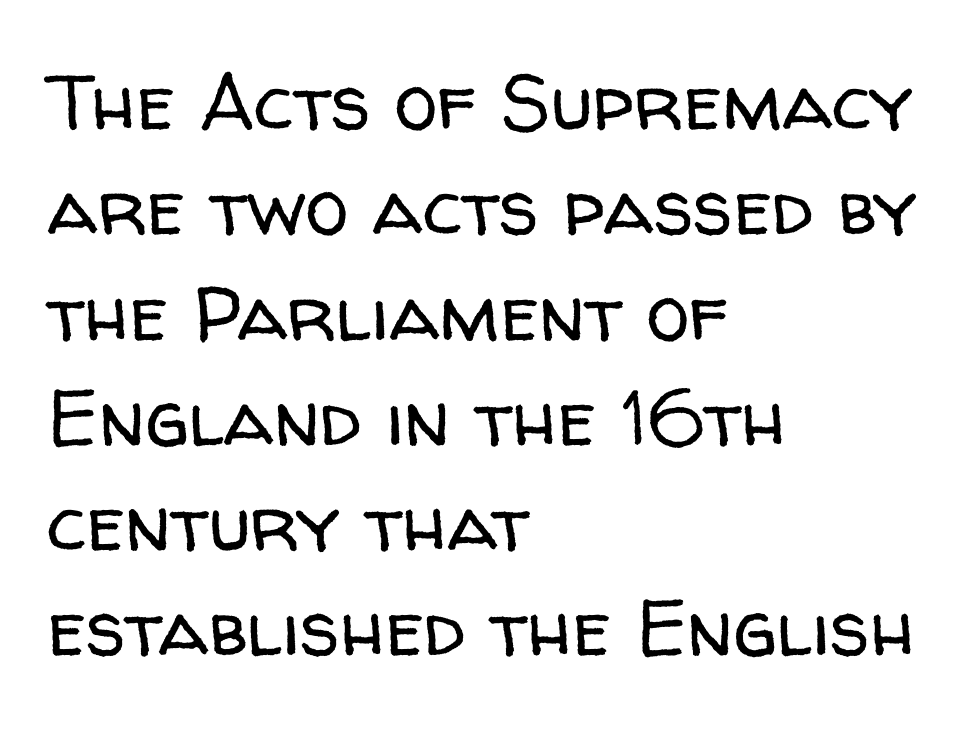
Q: Is the text bold? A: No.
Q: Is the text italic (slanted)? A: No, it is upright.
Q: Is the typeface a serif or a sans-serif typeface? A: Sans-serif.
Q: Is the text underlined? A: No.
Q: How is the paragraph aligned? A: Left-aligned.
Q: Is the spacing between letters normal or unusually wide? A: Normal.
Q: Is the spacing between lines tight, normal or loose? A: Normal.
Q: Width (condensed, normal, or wide)? A: Normal.
Q: Stroke contrast? A: Low.
Q: x-height? A: Medium.
Q: Monospaced? A: No.
